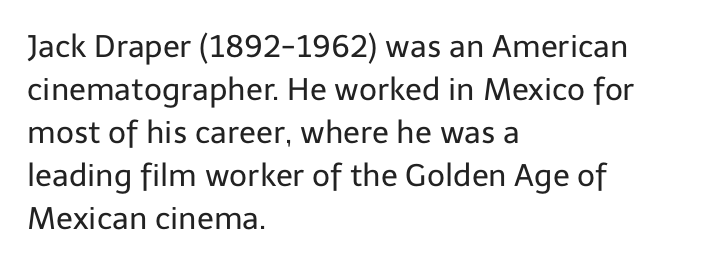
{"serif": "no", "italic": "no", "bold": "no", "weight": "regular", "width": "normal", "stroke_contrast": "low", "x_height": "medium", "monospaced": "no", "underline": "no", "align": "left", "line_spacing": "normal", "line_spacing_ratio": 1.39, "letter_spacing": "normal", "letter_spacing_em": 0.0, "glyph_px": 31}
